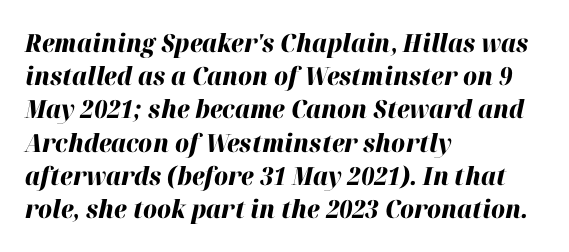
Q: Is the text bold? A: Yes.
Q: Is the text italic (slanted)? A: Yes, it leans right by about 12 degrees.
Q: Is the text underlined? A: No.
Q: How is the paragraph aligned? A: Left-aligned.
Q: Is the spacing between letters normal or unusually wide? A: Normal.
Q: Is the spacing between lines tight, normal or loose? A: Normal.
